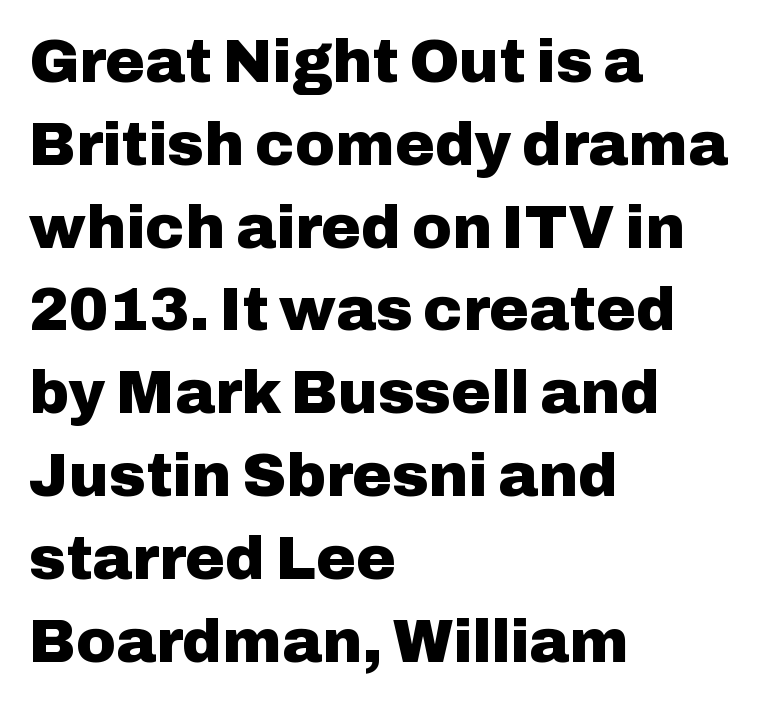
{"serif": "no", "italic": "no", "bold": "yes", "weight": "heavy", "width": "normal", "stroke_contrast": "low", "x_height": "medium", "monospaced": "no", "underline": "no", "align": "left", "line_spacing": "normal", "line_spacing_ratio": 1.38, "letter_spacing": "normal", "letter_spacing_em": 0.0, "glyph_px": 60}
